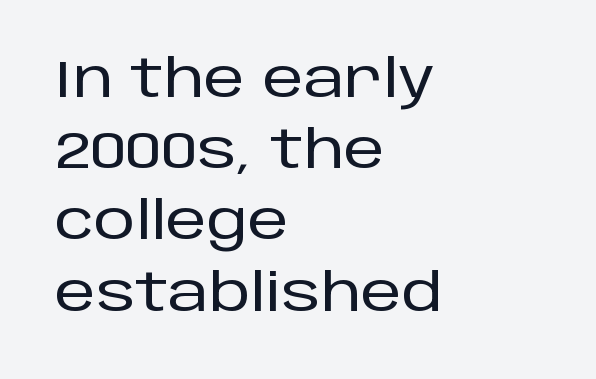
This sample is left-justified, so line endings fall wherever the words run out. Rule under the text: the space is simply empty. This block has exactly the height ordinary leading produces. The lettering stays uniformly vertical, giving the passage a roman look. The font family rendered here belongs to the sans-serif group.
